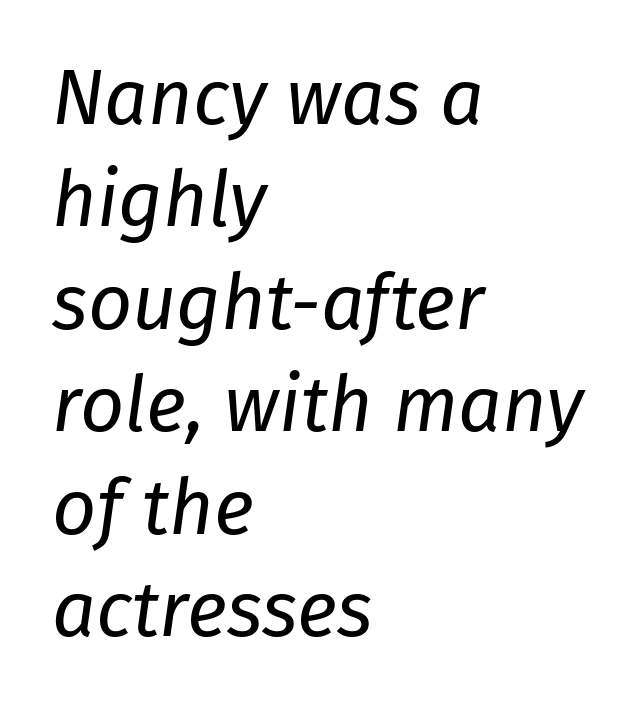
The image shows 77 px regular-weight type, italic (leaning right); set left-aligned, normal line spacing (1.33x), normal letter spacing, not underlined; low stroke contrast and a medium x-height.
